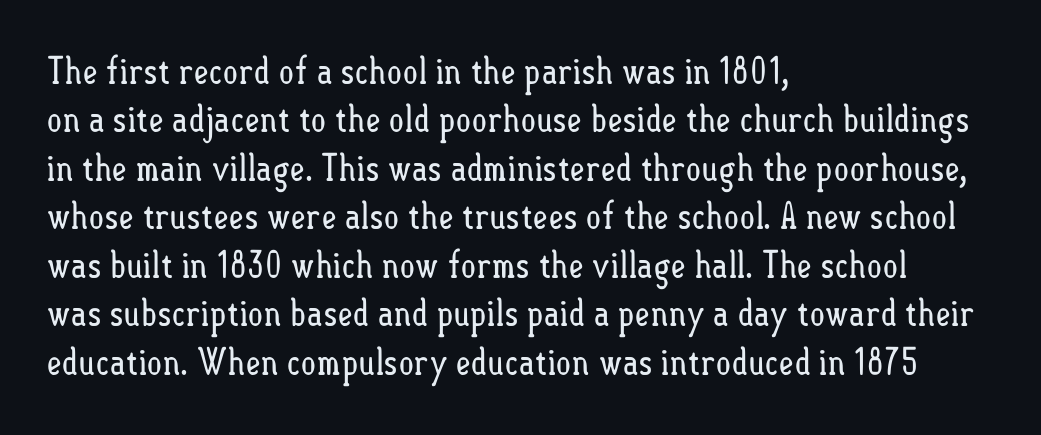
This rendering uses left alignment, leaving the right contour irregular. The string is rendered with underlining switched off. Ascenders rise straight up at ninety degrees. A light-to-regular cut is what we see here.
